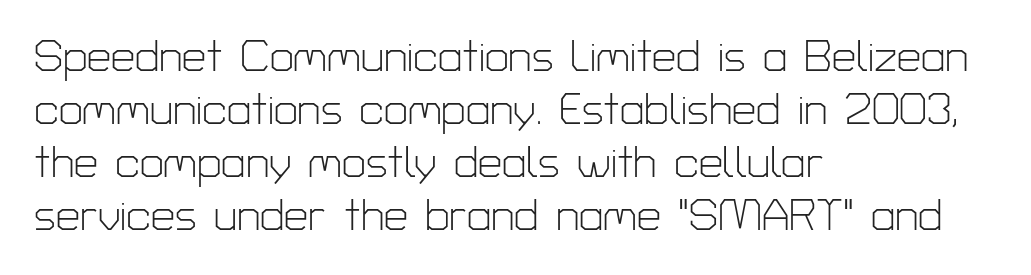
{"serif": "no", "italic": "no", "bold": "no", "weight": "light", "width": "normal", "stroke_contrast": "low", "x_height": "medium", "monospaced": "no", "underline": "no", "align": "left", "line_spacing_ratio": 1.23, "letter_spacing": "normal", "letter_spacing_em": 0.0, "glyph_px": 43}
